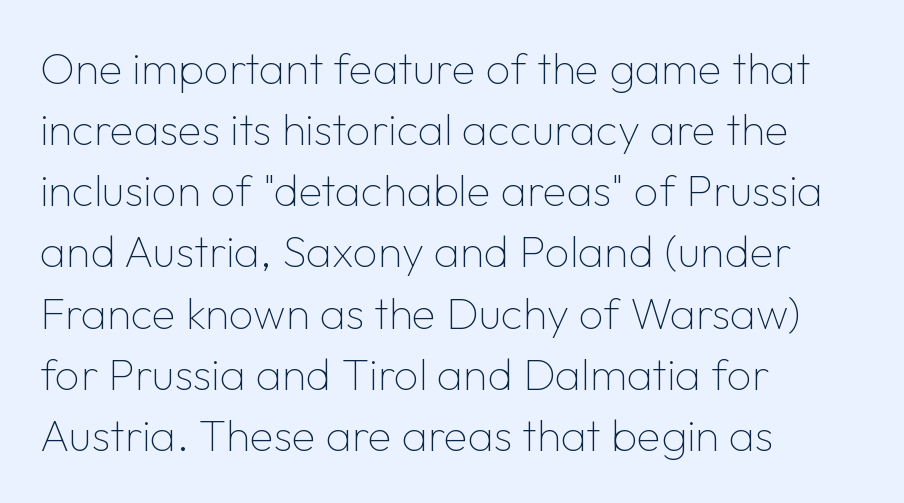
Q: Is the text bold? A: No.
Q: Is the text italic (slanted)? A: No, it is upright.
Q: Is the typeface a serif or a sans-serif typeface? A: Sans-serif.
Q: Is the text underlined? A: No.
Q: How is the paragraph aligned? A: Left-aligned.
Q: Is the spacing between letters normal or unusually wide? A: Normal.
Q: Is the spacing between lines tight, normal or loose? A: Normal.
Q: Width (condensed, normal, or wide)? A: Normal.
Q: Stroke contrast? A: Low.
Q: x-height? A: Medium.
Q: Monospaced? A: No.
